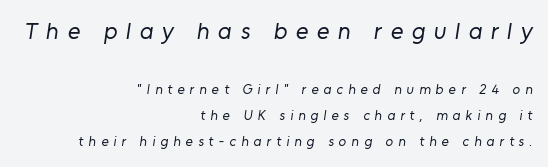
The image shows 24 px text type; set right-aligned, line spacing 1.87x, unusually wide letter spacing (+0.36 em), not underlined; the first (top) block is 1.71x larger.
